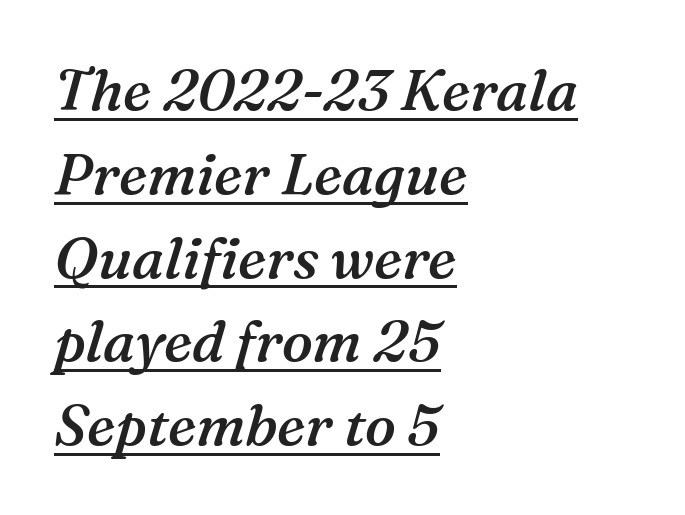
{"serif": "yes", "italic": "yes", "lean": "right", "slant_degrees": 16, "bold": "semi", "weight": "semibold", "width": "normal", "stroke_contrast": "medium", "x_height": "medium", "monospaced": "no", "underline": "yes", "align": "left", "line_spacing": "normal", "line_spacing_ratio": 1.47, "letter_spacing": "normal", "letter_spacing_em": 0.0, "glyph_px": 57}
